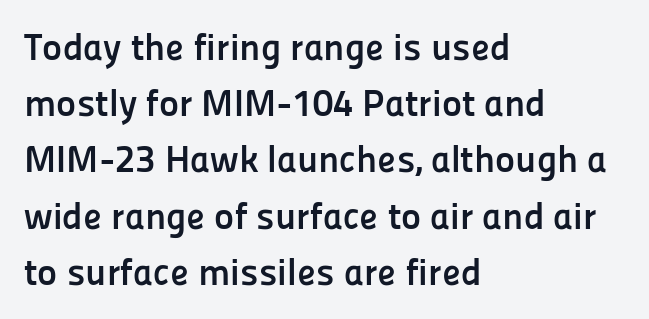
Q: Is the text bold? A: Yes.
Q: Is the text italic (slanted)? A: No, it is upright.
Q: Is the typeface a serif or a sans-serif typeface? A: Sans-serif.
Q: Is the text underlined? A: No.
Q: How is the paragraph aligned? A: Left-aligned.
Q: Is the spacing between letters normal or unusually wide? A: Normal.
Q: Is the spacing between lines tight, normal or loose? A: Normal.
Q: Width (condensed, normal, or wide)? A: Normal.
Q: Stroke contrast? A: Low.
Q: x-height? A: Medium.
Q: Monospaced? A: No.
